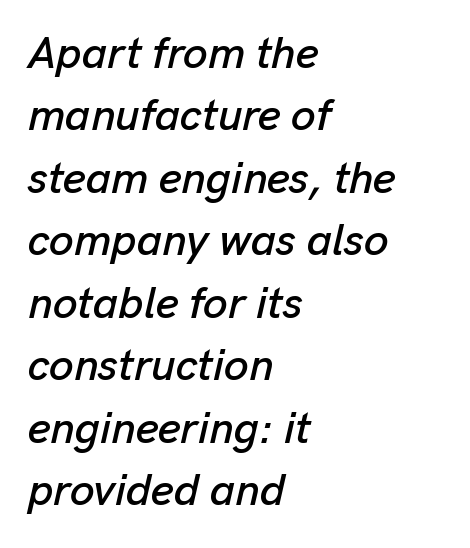
A clean baseline with only descenders dipping below it. Between one letter and the next there's only the usual sliver of space. The rendering uses natural spacing where letterforms have individual widths. Rows of type keep a routine distance in the vertical direction.
